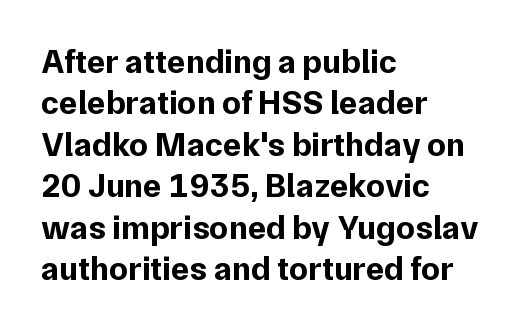
{"serif": "no", "italic": "no", "bold": "yes", "weight": "bold", "width": "normal", "stroke_contrast": "low", "x_height": "medium", "monospaced": "no", "underline": "no", "align": "left", "line_spacing_ratio": 1.22, "letter_spacing": "normal", "letter_spacing_em": 0.0, "glyph_px": 34}
